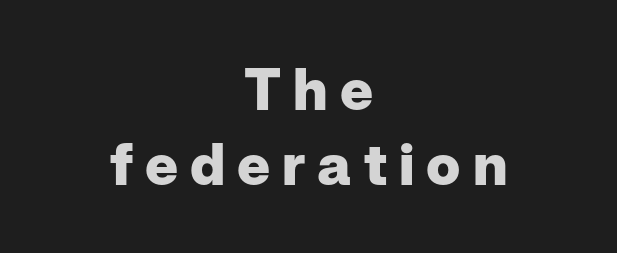
The image shows 57 px heavy sans-serif type, upright; set centered, normal line spacing (1.31x), unusually wide letter spacing (+0.21 em), not underlined; low stroke contrast and a medium x-height.
